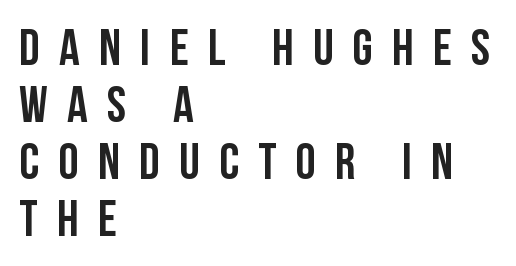
The image shows 51 px condensed sans-serif type, upright; set left-aligned, tight line spacing (1.12x), unusually wide letter spacing (+0.38 em), not underlined; low stroke contrast and a large x-height.
